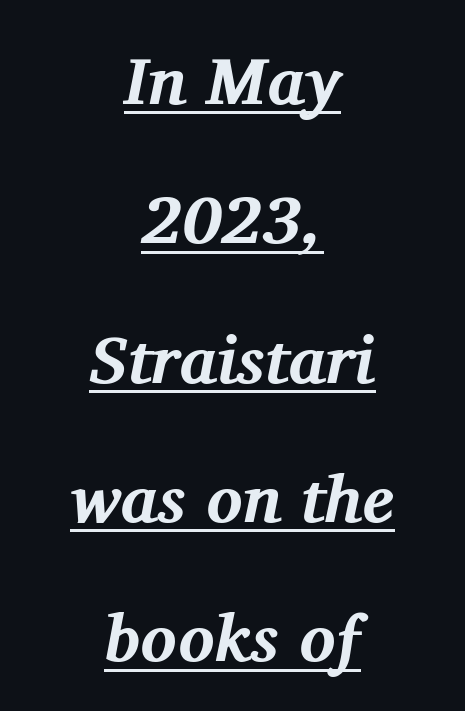
Varying glyph widths throughout — classic text-font behaviour. The glyphs in this specimen are seriffed. The gaps between neighbouring characters are ordinary and unremarkable. A typographer would call this underscored text. The axis of the letterforms is tilted away from vertical.
